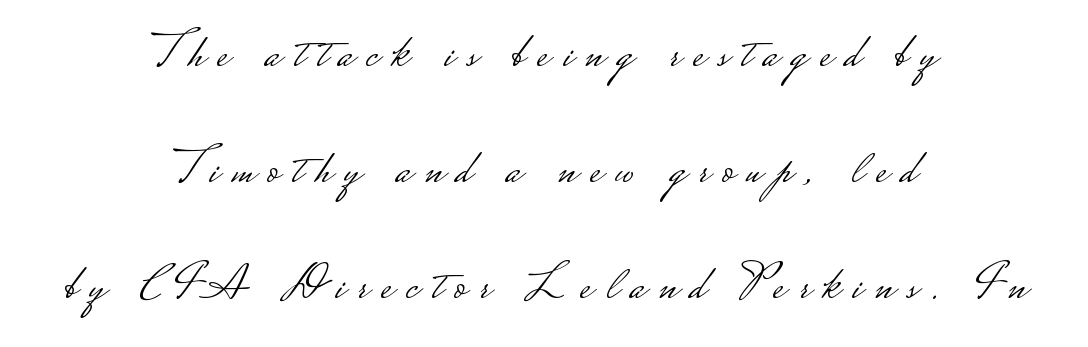
{"serif": "no", "bold": "no", "weight": "light", "width": "wide", "stroke_contrast": "low", "monospaced": "no", "underline": "no", "align": "center", "line_spacing": "loose", "line_spacing_ratio": 2.32, "letter_spacing": "wide", "letter_spacing_em": 0.26, "glyph_px": 50}
